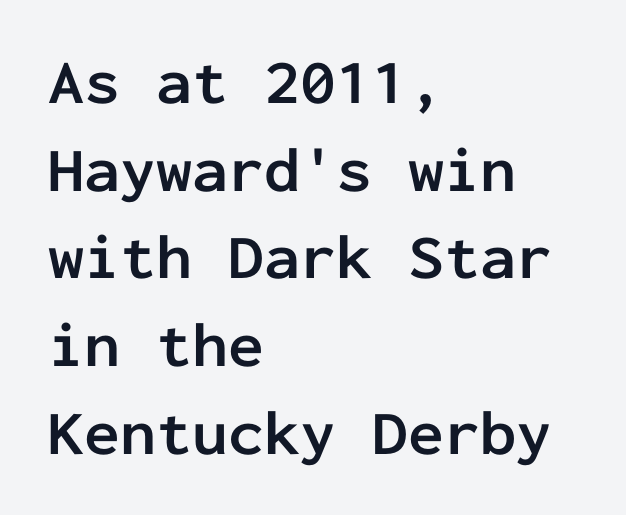
Q: Is the text bold? A: Yes.
Q: Is the text italic (slanted)? A: No, it is upright.
Q: Is the typeface a serif or a sans-serif typeface? A: Sans-serif.
Q: Is the text underlined? A: No.
Q: How is the paragraph aligned? A: Left-aligned.
Q: Is the spacing between letters normal or unusually wide? A: Normal.
Q: Is the spacing between lines tight, normal or loose? A: Normal.
Q: Width (condensed, normal, or wide)? A: Normal.
Q: Stroke contrast? A: Low.
Q: x-height? A: Medium.
Q: Monospaced? A: Yes.
